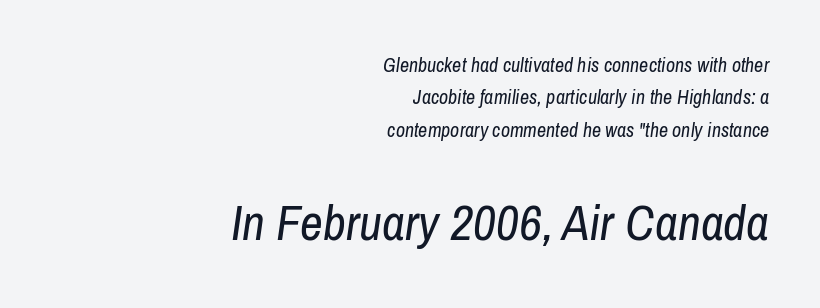
Q: Is the text bold? A: No.
Q: Is the text italic (slanted)? A: Yes, it leans right by about 8 degrees.
Q: Is the text underlined? A: No.
Q: How is the paragraph aligned? A: Right-aligned.
Q: Is the spacing between letters normal or unusually wide? A: Normal.
Q: Is the spacing between lines tight, normal or loose? A: Normal.
Q: Which block of text is set in a larger size, the first (top) or the second (bottom)? A: The second (bottom) one.
Q: Width (condensed, normal, or wide)? A: Condensed.
Q: Stroke contrast? A: Low.
Q: x-height? A: Medium.
Q: Monospaced? A: No.
